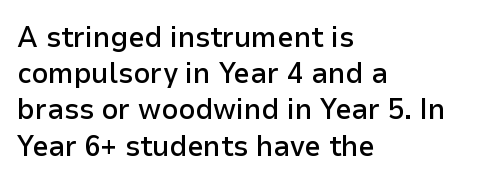
{"serif": "no", "italic": "no", "bold": "semi", "weight": "semibold", "width": "normal", "stroke_contrast": "low", "x_height": "medium", "monospaced": "no", "underline": "no", "align": "left", "line_spacing": "normal", "line_spacing_ratio": 1.25, "letter_spacing": "normal", "letter_spacing_em": 0.0, "glyph_px": 29}
